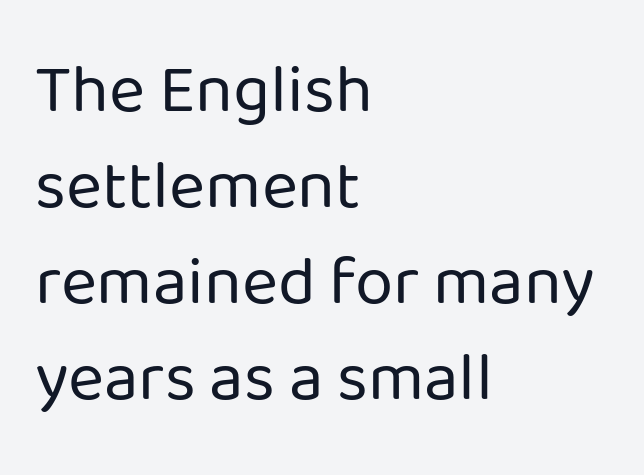
{"serif": "no", "italic": "no", "bold": "no", "weight": "regular", "width": "normal", "stroke_contrast": "low", "x_height": "medium", "monospaced": "no", "underline": "no", "align": "left", "line_spacing": "normal", "line_spacing_ratio": 1.39, "letter_spacing": "normal", "letter_spacing_em": 0.0, "glyph_px": 69}
